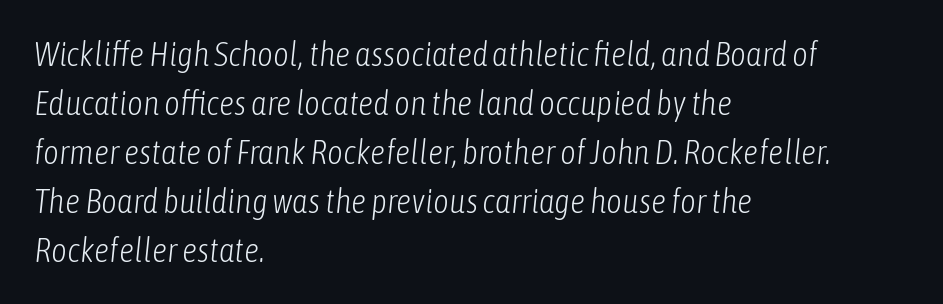
{"italic": "yes", "lean": "right", "slant_degrees": 6, "bold": "no", "weight": "light", "width": "condensed", "stroke_contrast": "low", "x_height": "medium", "monospaced": "no", "underline": "no", "align": "left", "line_spacing": "normal", "line_spacing_ratio": 1.44, "letter_spacing": "normal", "letter_spacing_em": 0.0, "glyph_px": 34}
